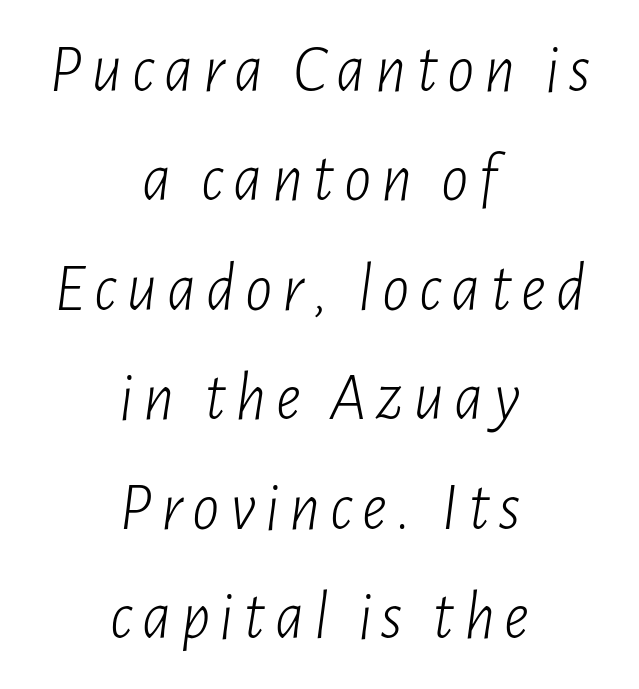
{"italic": "yes", "lean": "right", "slant_degrees": 7, "bold": "no", "weight": "light", "width": "condensed", "stroke_contrast": "low", "x_height": "medium", "monospaced": "no", "underline": "no", "align": "center", "line_spacing": "normal", "line_spacing_ratio": 1.61, "glyph_px": 68}
